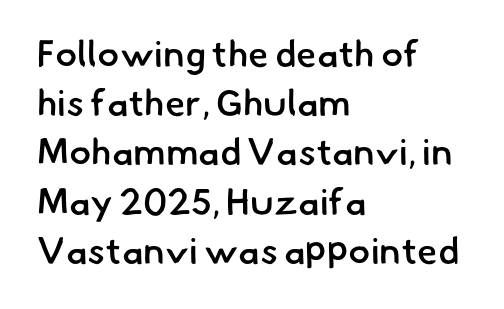
Q: Is the text bold? A: Semi-bold.
Q: Is the typeface a serif or a sans-serif typeface? A: Sans-serif.
Q: Is the text underlined? A: No.
Q: How is the paragraph aligned? A: Left-aligned.
Q: Is the spacing between letters normal or unusually wide? A: Normal.
Q: Is the spacing between lines tight, normal or loose? A: Normal.
Q: Width (condensed, normal, or wide)? A: Normal.
Q: Stroke contrast? A: Low.
Q: x-height? A: Small.
Q: Monospaced? A: No.
